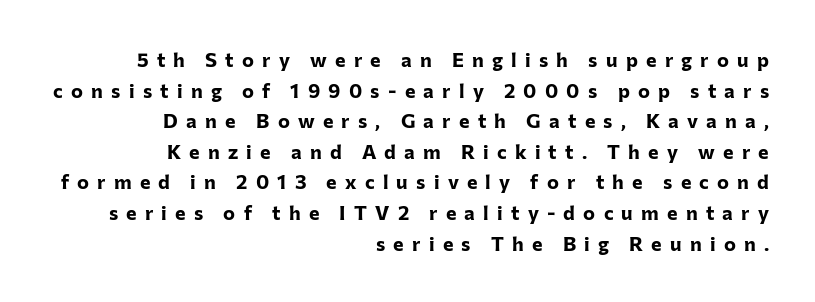
{"italic": "no", "bold": "yes", "underline": "no", "align": "right", "line_spacing": "normal", "line_spacing_ratio": 1.53, "letter_spacing": "wide", "letter_spacing_em": 0.41, "glyph_px": 20}
